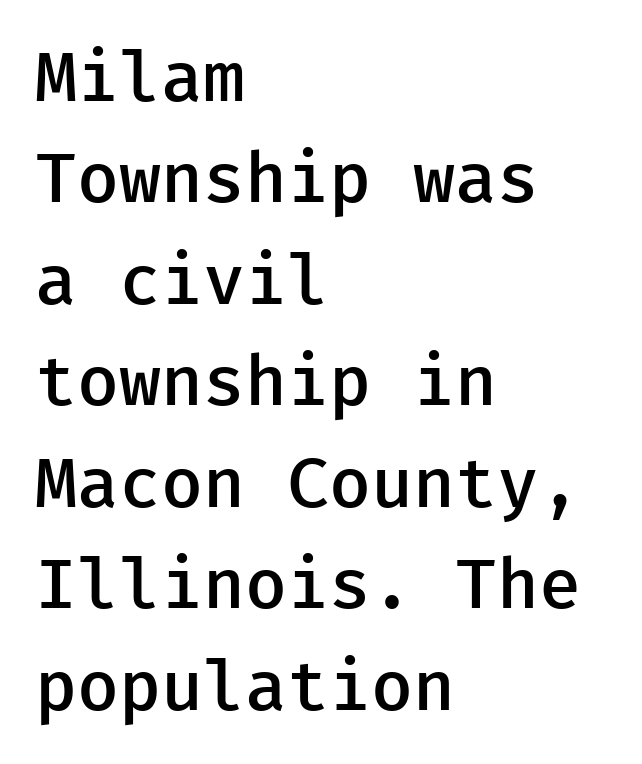
The image shows 70 px semibold sans-serif type, upright; set left-aligned, normal line spacing (1.45x), normal letter spacing, not underlined; low stroke contrast and a medium x-height.
